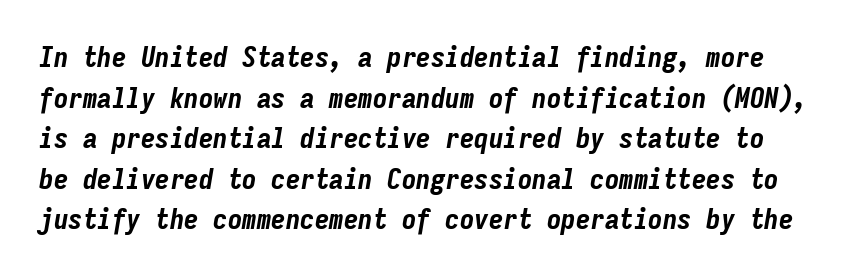
{"italic": "yes", "lean": "right", "slant_degrees": 9, "bold": "yes", "weight": "bold", "width": "condensed", "stroke_contrast": "low", "x_height": "medium", "monospaced": "yes", "underline": "no", "line_spacing": "normal", "line_spacing_ratio": 1.4, "letter_spacing": "normal", "letter_spacing_em": 0.0, "glyph_px": 29}
